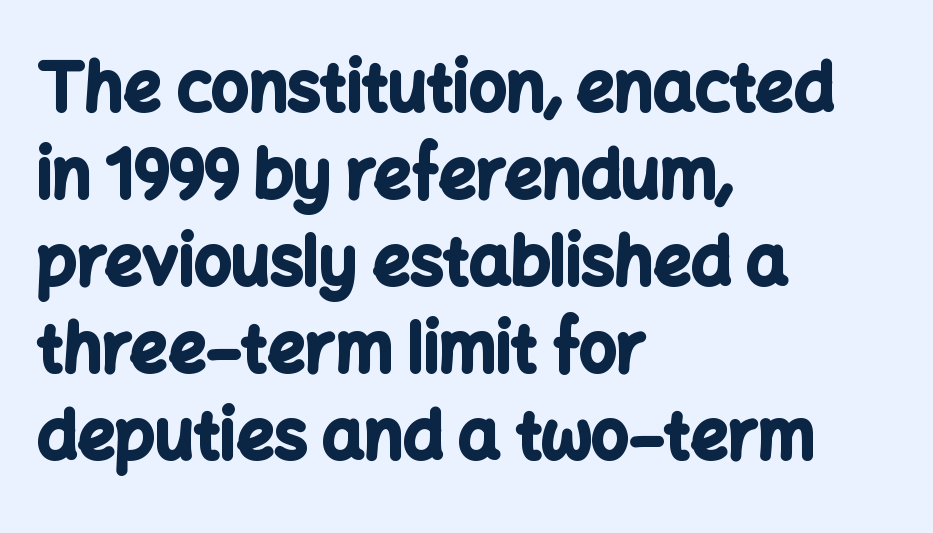
The image shows 66 px bold sans-serif type, upright; set left-aligned, normal line spacing (1.32x), normal letter spacing, not underlined; low stroke contrast and a medium x-height.
